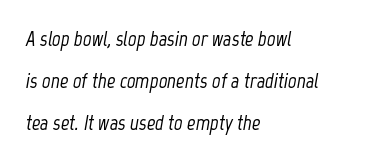
Q: Is the text italic (slanted)? A: Yes, it leans right by about 12 degrees.
Q: Is the text underlined? A: No.
Q: How is the paragraph aligned? A: Left-aligned.
Q: Is the spacing between letters normal or unusually wide? A: Normal.
Q: Is the spacing between lines tight, normal or loose? A: Loose.
